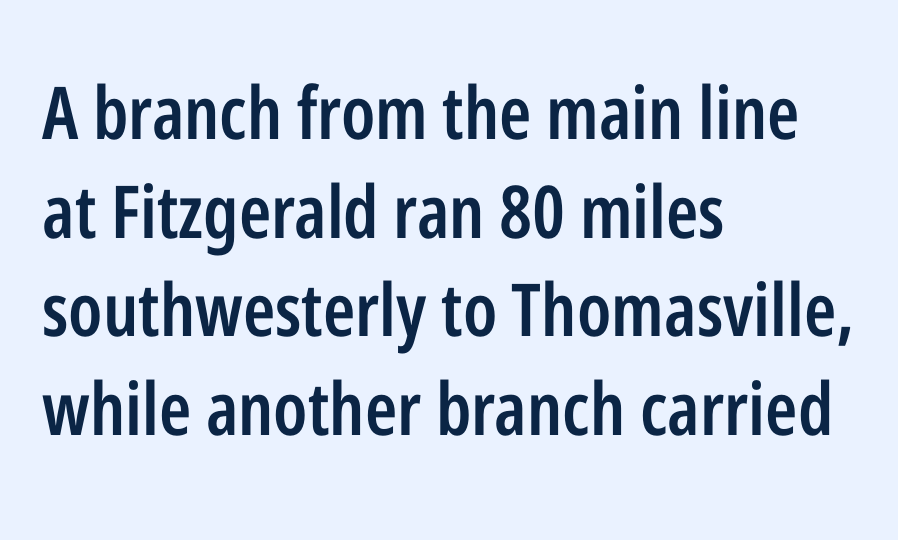
{"serif": "no", "italic": "no", "bold": "semi", "weight": "semibold", "width": "condensed", "stroke_contrast": "low", "x_height": "medium", "monospaced": "no", "underline": "no", "align": "left", "line_spacing": "normal", "line_spacing_ratio": 1.35, "letter_spacing": "normal", "letter_spacing_em": 0.0, "glyph_px": 73}
